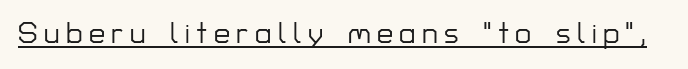
This is roman type, the default non-slanted kind. This rendering employs a face without finishing strokes, i.e., a sans-serif. Is there an underline? Yes — a line sits under the letters. Loose tracking; the words dissolve into strings of separated letters. The letters advance in unequal steps, a hallmark of proportional type.
